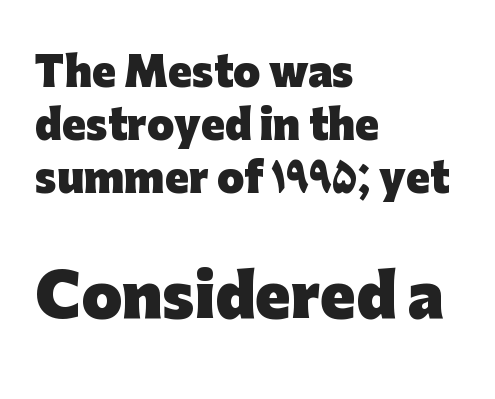
In terms of posture, this sample is upright. The face used here is proportionally spaced, like ordinary book or web type. Compared with a centered layout, this one pins lines to the left instead. Rows of type keep a routine distance in the vertical direction. Heft: maximum for text — a bold. A student would notice the bottom passage is typeset larger than what precedes it.
